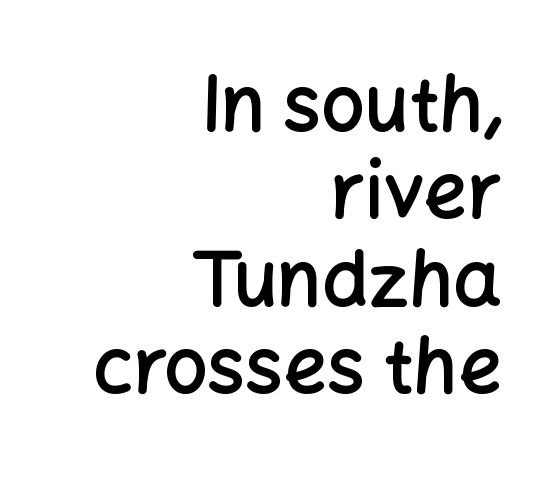
{"serif": "no", "italic": "no", "bold": "semi", "weight": "semibold", "width": "normal", "stroke_contrast": "low", "x_height": "medium", "monospaced": "no", "underline": "no", "align": "right", "line_spacing": "tight", "line_spacing_ratio": 1.15, "letter_spacing": "normal", "letter_spacing_em": 0.0, "glyph_px": 76}
